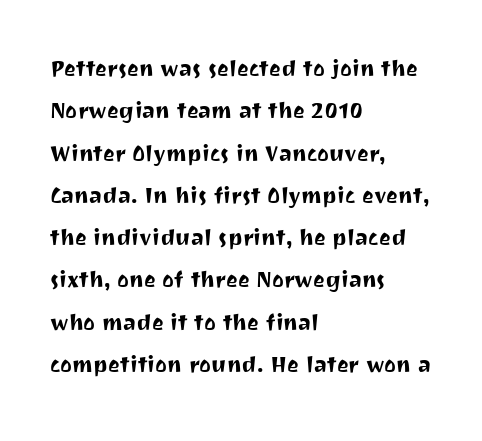
The image shows 28 px sans-serif type, upright; set left-aligned, normal line spacing (1.51x), normal letter spacing, not underlined; medium stroke contrast and a medium x-height.
